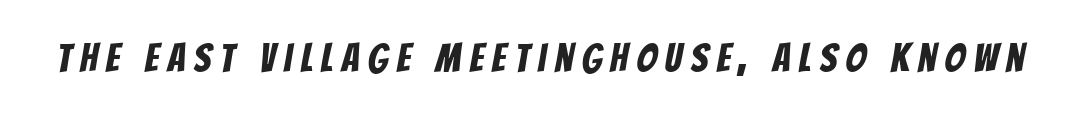
The image shows 40 px condensed sans-serif type; set unusually wide letter spacing (+0.22 em), not underlined; low stroke contrast and a large x-height.
